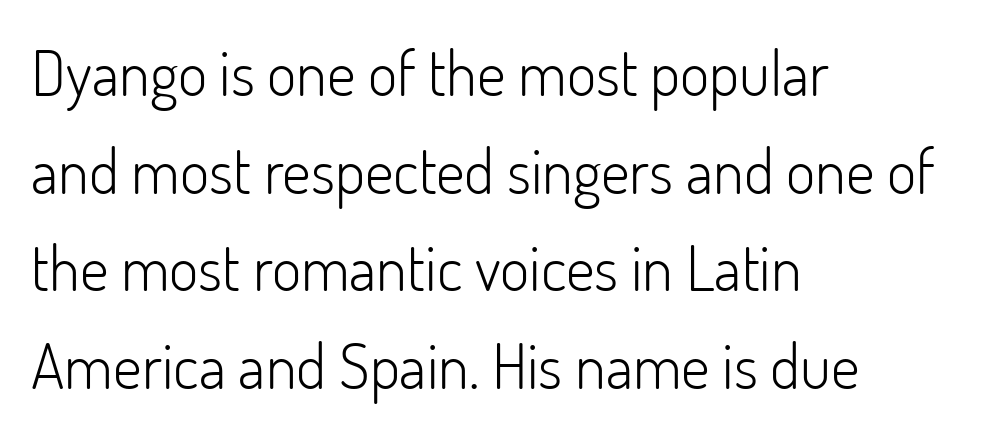
{"serif": "no", "italic": "no", "bold": "no", "weight": "light", "width": "normal", "stroke_contrast": "low", "x_height": "small", "monospaced": "no", "underline": "no", "align": "left", "line_spacing": "normal", "line_spacing_ratio": 1.55, "letter_spacing": "normal", "letter_spacing_em": 0.0, "glyph_px": 63}
